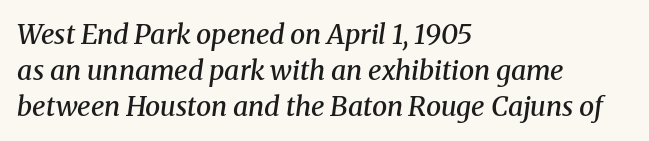
The baseline area is clear. Vertical spacing — default. The rag falls on the right side of this text block. It's the slanting kind of type. Weight check: semibold — heavier than regular, not quite bold. These lines keep a tight, regular rhythm from letter to letter.
